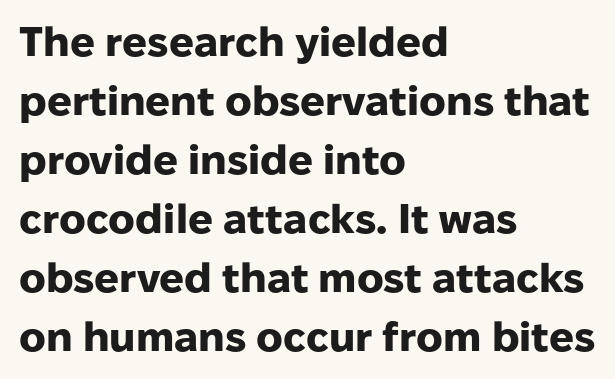
{"serif": "no", "italic": "no", "bold": "yes", "weight": "heavy", "width": "normal", "stroke_contrast": "low", "x_height": "medium", "monospaced": "no", "underline": "no", "align": "left", "line_spacing": "normal", "line_spacing_ratio": 1.44, "letter_spacing": "normal", "letter_spacing_em": 0.0, "glyph_px": 41}
